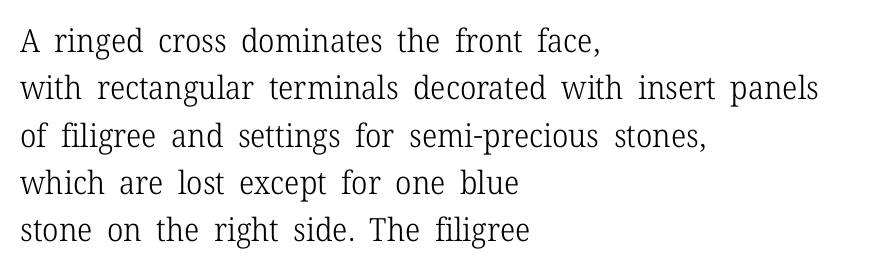
Spacing verdict: proportional, widths tailored to each character. Serifs: yes, visible at the terminals of the letterforms. No word sits above an underline. Visually the block forms a straight wall on the left and a jagged coastline on the right. In terms of leading, this rendering sits right in the middle.
